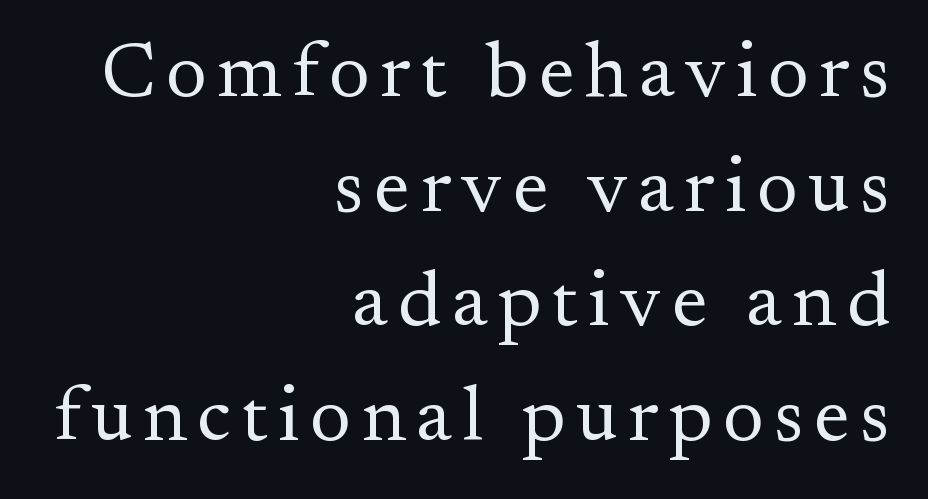
{"serif": "yes", "italic": "no", "bold": "no", "weight": "regular", "width": "normal", "stroke_contrast": "medium", "x_height": "small", "monospaced": "no", "underline": "no", "align": "right", "line_spacing": "normal", "line_spacing_ratio": 1.47, "glyph_px": 78}
